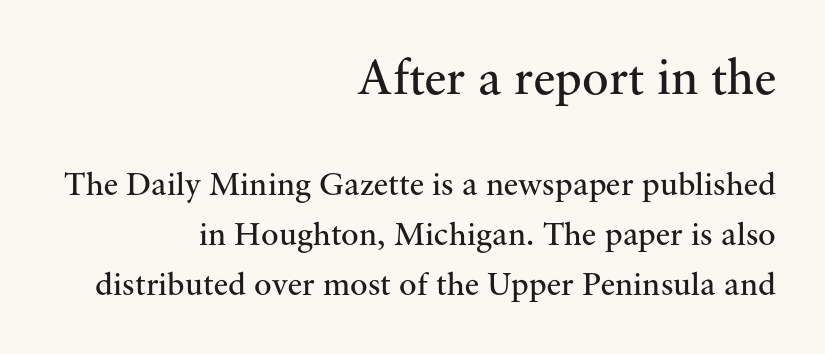
{"serif": "yes", "italic": "no", "bold": "no", "weight": "regular", "width": "normal", "stroke_contrast": "medium", "x_height": "small", "monospaced": "no", "underline": "no", "align": "right", "line_spacing": "normal", "line_spacing_ratio": 1.52, "letter_spacing": "normal", "letter_spacing_em": 0.0, "larger_block": "first", "size_ratio": 1.52, "glyph_px": 50}
